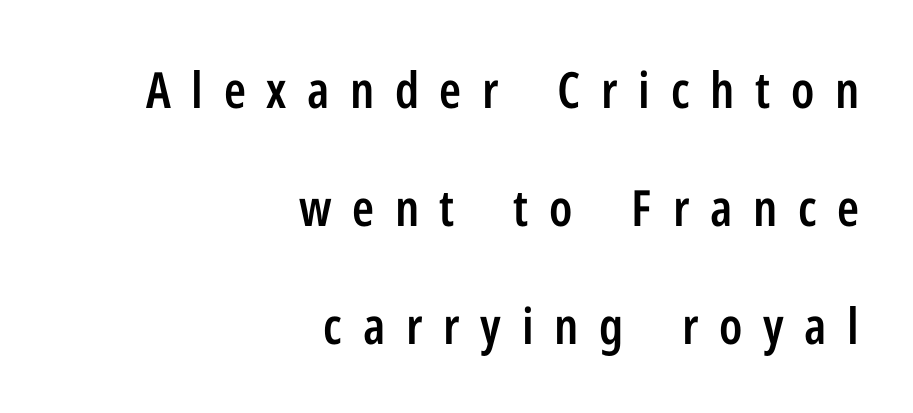
Q: Is the text bold? A: Semi-bold.
Q: Is the text italic (slanted)? A: No, it is upright.
Q: Is the typeface a serif or a sans-serif typeface? A: Sans-serif.
Q: Is the text underlined? A: No.
Q: How is the paragraph aligned? A: Right-aligned.
Q: Is the spacing between letters normal or unusually wide? A: Unusually wide.
Q: Is the spacing between lines tight, normal or loose? A: Loose.
Q: Width (condensed, normal, or wide)? A: Condensed.
Q: Stroke contrast? A: Low.
Q: x-height? A: Medium.
Q: Monospaced? A: No.
